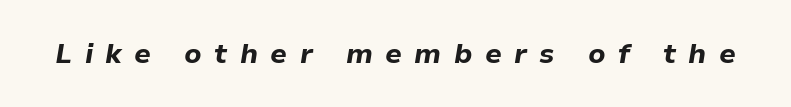
{"italic": "yes", "lean": "right", "slant_degrees": 9, "bold": "yes", "weight": "bold", "width": "normal", "stroke_contrast": "low", "x_height": "medium", "monospaced": "no", "underline": "no", "letter_spacing": "wide", "letter_spacing_em": 0.44, "glyph_px": 28}
